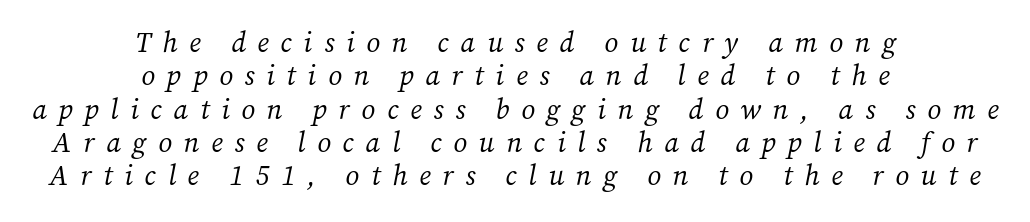
The image shows 28 px regular-weight serif type, italic (leaning right); set centered, line spacing 1.19x, unusually wide letter spacing (+0.42 em), not underlined; medium stroke contrast and a medium x-height.
